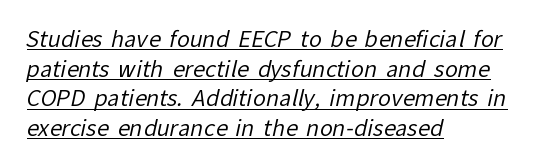
The image shows 22 px text type; set left-aligned, normal line spacing (1.35x), normal letter spacing, underlined.
